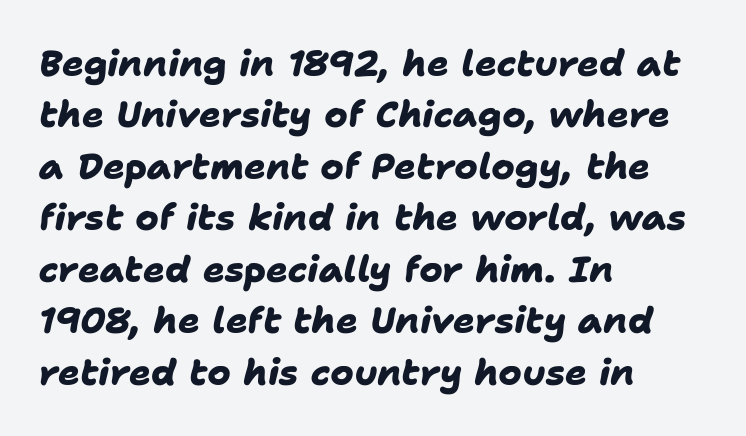
Q: Is the text bold? A: Yes.
Q: Is the typeface a serif or a sans-serif typeface? A: Sans-serif.
Q: Is the text underlined? A: No.
Q: How is the paragraph aligned? A: Left-aligned.
Q: Is the spacing between letters normal or unusually wide? A: Normal.
Q: Is the spacing between lines tight, normal or loose? A: Normal.
Q: Width (condensed, normal, or wide)? A: Normal.
Q: Stroke contrast? A: Low.
Q: x-height? A: Medium.
Q: Monospaced? A: No.
